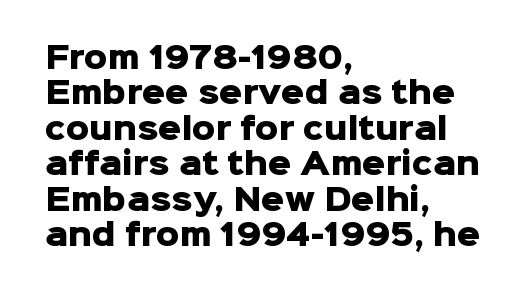
{"serif": "no", "italic": "no", "bold": "yes", "weight": "heavy", "width": "normal", "stroke_contrast": "low", "x_height": "medium", "monospaced": "no", "underline": "no", "align": "left", "line_spacing_ratio": 1.22, "letter_spacing": "normal", "letter_spacing_em": 0.0, "glyph_px": 29}
